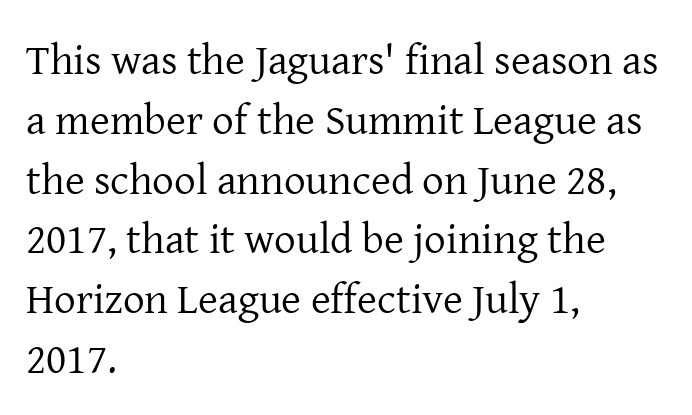
{"serif": "yes", "italic": "no", "bold": "no", "weight": "regular", "width": "normal", "stroke_contrast": "low", "x_height": "medium", "monospaced": "no", "underline": "no", "align": "left", "line_spacing": "normal", "line_spacing_ratio": 1.39, "letter_spacing": "normal", "letter_spacing_em": 0.0, "glyph_px": 43}
